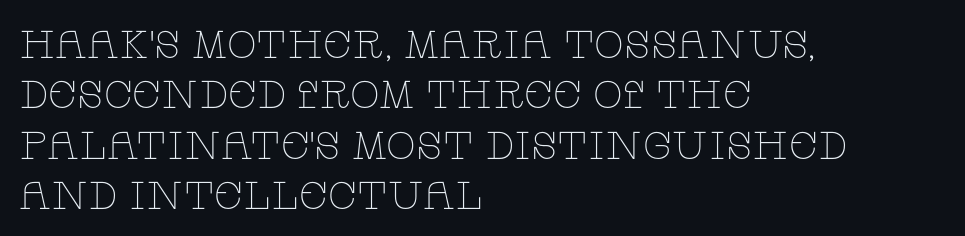
{"serif": "yes", "italic": "no", "bold": "no", "weight": "thin", "width": "wide", "stroke_contrast": "low", "x_height": "large", "monospaced": "no", "underline": "no", "align": "left", "line_spacing": "normal", "line_spacing_ratio": 1.29, "letter_spacing": "normal", "letter_spacing_em": 0.0, "glyph_px": 39}
